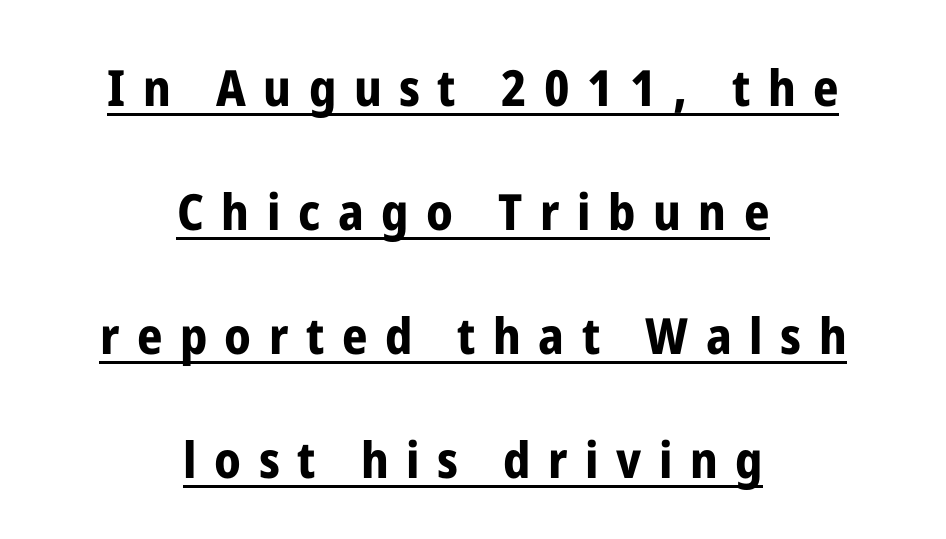
Q: Is the text bold? A: Yes.
Q: Is the text italic (slanted)? A: No, it is upright.
Q: Is the typeface a serif or a sans-serif typeface? A: Sans-serif.
Q: Is the text underlined? A: Yes.
Q: How is the paragraph aligned? A: Centered.
Q: Is the spacing between letters normal or unusually wide? A: Unusually wide.
Q: Is the spacing between lines tight, normal or loose? A: Loose.
Q: Width (condensed, normal, or wide)? A: Condensed.
Q: Stroke contrast? A: Low.
Q: x-height? A: Medium.
Q: Monospaced? A: No.
